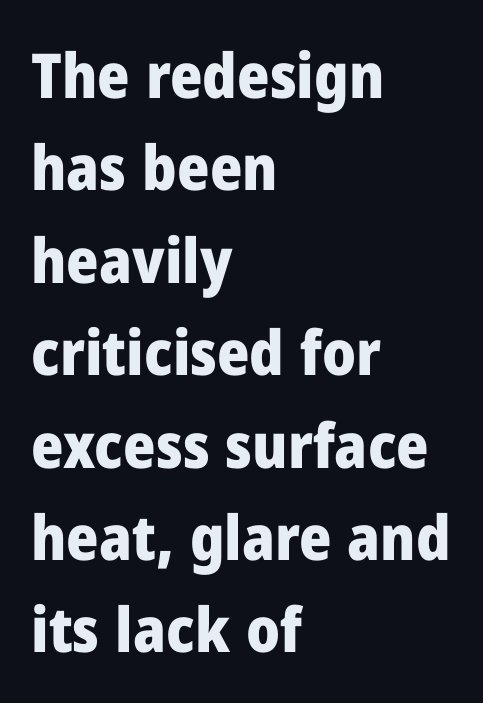
Here the glyphs are tracked normally, forming tight word shapes. Note the varied advance widths — an 'i' is clearly narrower than an 'm'. The space directly below the letters is spotless. Rows of type keep a routine distance in the vertical direction. Nope, not italic — everything's standing straight.
